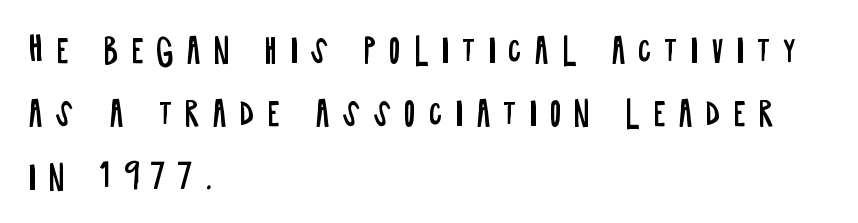
Spacing between characters has been opened up far beyond the box default. I'd call this a sans setting — the letters go barefoot. Descenders hang freely into open space. Looks like regular typesetting: each glyph gets only the width it needs.
